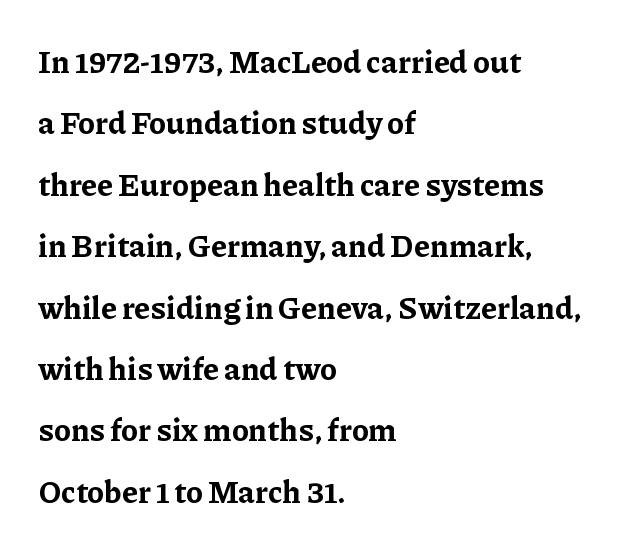
Q: Is the text bold? A: Yes.
Q: Is the text italic (slanted)? A: No, it is upright.
Q: Is the typeface a serif or a sans-serif typeface? A: Serif.
Q: Is the text underlined? A: No.
Q: How is the paragraph aligned? A: Left-aligned.
Q: Is the spacing between letters normal or unusually wide? A: Normal.
Q: Is the spacing between lines tight, normal or loose? A: Loose.
Q: Width (condensed, normal, or wide)? A: Normal.
Q: Stroke contrast? A: Low.
Q: x-height? A: Medium.
Q: Monospaced? A: No.
